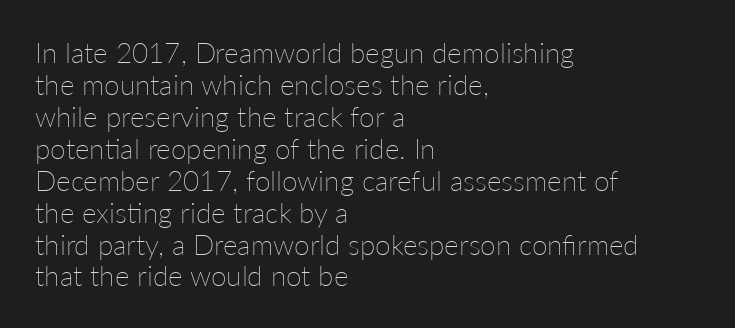
{"italic": "no", "bold": "no", "weight": "thin", "width": "normal", "stroke_contrast": "low", "x_height": "medium", "monospaced": "no", "underline": "no", "align": "left", "line_spacing": "tight", "line_spacing_ratio": 1.14, "letter_spacing": "normal", "letter_spacing_em": 0.0, "glyph_px": 28}
